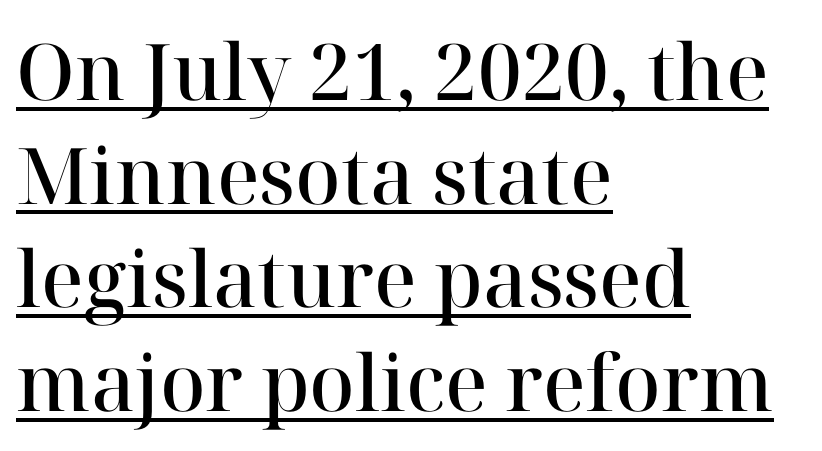
This is serif lettering, the kind often seen in printed books. You can tell it's not italic because the verticals are truly vertical. Stroke thickness is moderately raised; the sample reads as semibold. Does the copy run flush right? No — it runs flush left. Between one letter and the next there's only the usual sliver of space.
